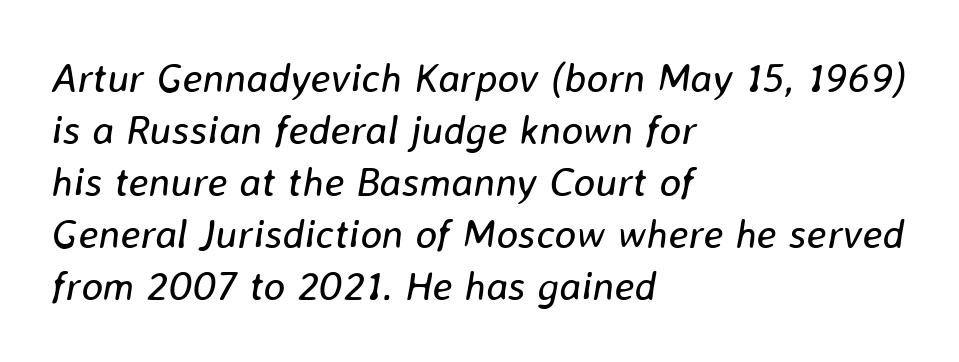
This sample keeps an unexceptional amount of space between lines. A classic flush-left, rag-right setting is used for this passage. Does extra space separate the letters? No, they use regular spacing. If you drew a line through each stem, it would be angled. Weight: not bold — regular or lighter. This sample has the flowing, uneven cadence of proportional lettering.
